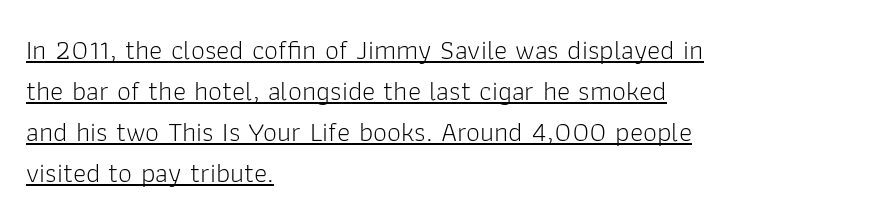
{"serif": "no", "italic": "no", "bold": "no", "weight": "light", "width": "normal", "stroke_contrast": "low", "x_height": "medium", "monospaced": "no", "underline": "yes", "align": "left", "line_spacing": "normal", "line_spacing_ratio": 1.46, "letter_spacing": "normal", "letter_spacing_em": 0.0, "glyph_px": 28}
